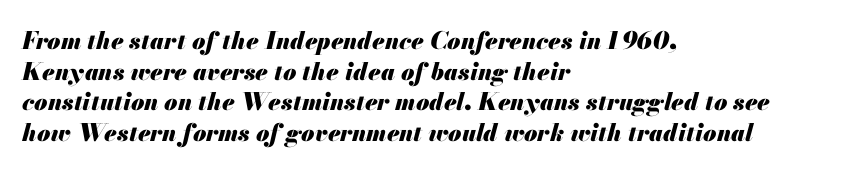
Tracking here is standard; glyphs follow each other at the usual distance. Summary of weight: heavy, a full bold. Honestly, there is no underline to notice here at all. The vertical gap from one line to the next is medium. Posture: slanted. Each line starts at the same left margin while the right side varies.
